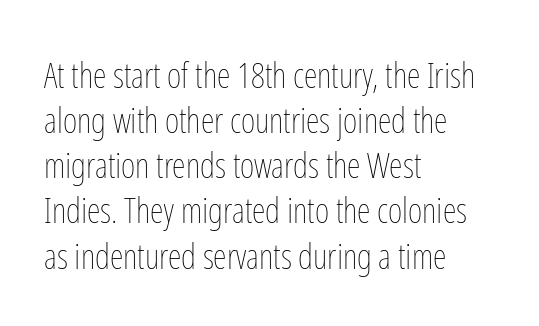
The image shows 35 px thin, condensed type, upright; set left-aligned, normal line spacing (1.29x), normal letter spacing, not underlined; low stroke contrast and a medium x-height.
